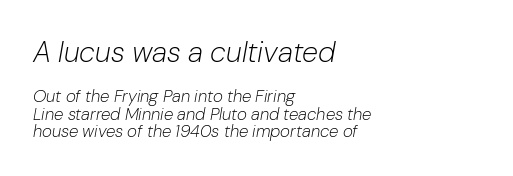
Q: Is the text bold? A: No.
Q: Is the text italic (slanted)? A: Yes, it leans right by about 10 degrees.
Q: Is the text underlined? A: No.
Q: How is the paragraph aligned? A: Left-aligned.
Q: Is the spacing between letters normal or unusually wide? A: Normal.
Q: Is the spacing between lines tight, normal or loose? A: Tight.
Q: Which block of text is set in a larger size, the first (top) or the second (bottom)? A: The first (top) one.
Q: Width (condensed, normal, or wide)? A: Normal.
Q: Stroke contrast? A: Low.
Q: x-height? A: Medium.
Q: Monospaced? A: No.
